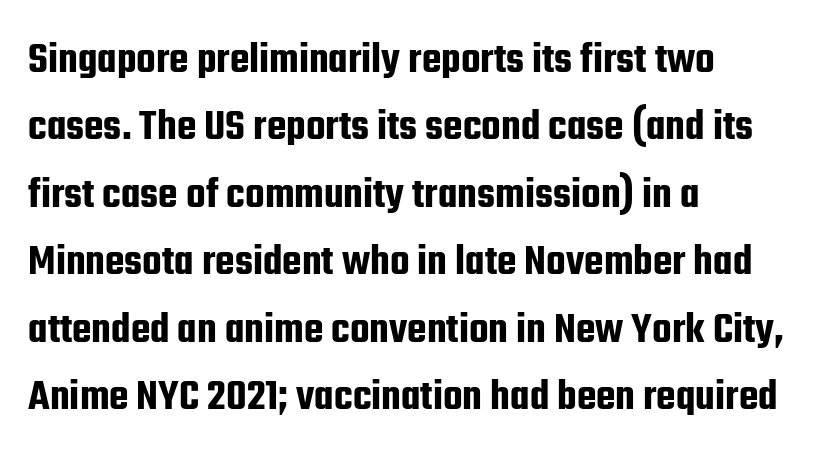
The image shows 45 px condensed sans-serif type, upright; set left-aligned, normal line spacing (1.5x), normal letter spacing, not underlined; low stroke contrast and a medium x-height.
